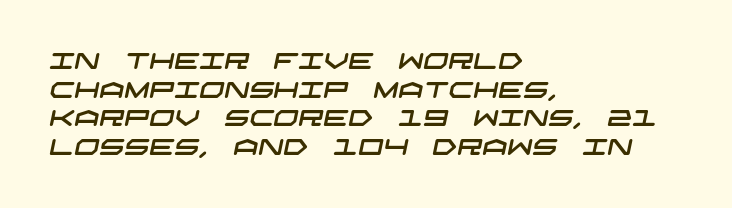
The image shows 22 px text type; set left-aligned, normal line spacing (1.3x), normal letter spacing, not underlined.
